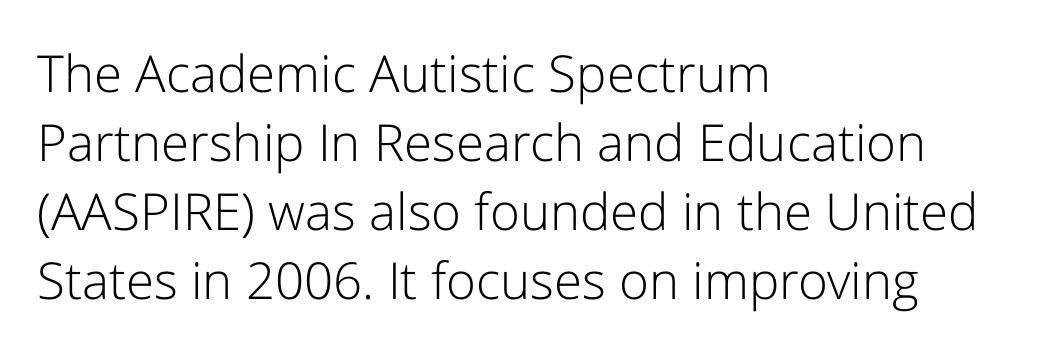
{"serif": "no", "italic": "no", "bold": "no", "weight": "light", "width": "normal", "stroke_contrast": "low", "x_height": "medium", "monospaced": "no", "underline": "no", "align": "left", "line_spacing": "normal", "line_spacing_ratio": 1.35, "letter_spacing": "normal", "letter_spacing_em": 0.0, "glyph_px": 51}
